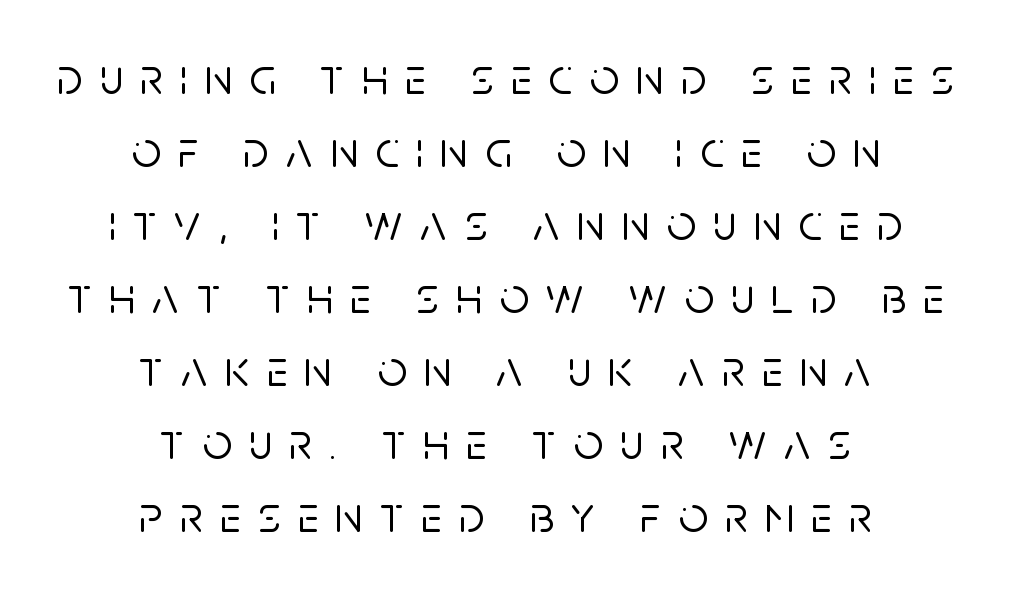
{"serif": "no", "italic": "no", "width": "normal", "stroke_contrast": "low", "x_height": "large", "monospaced": "no", "underline": "no", "align": "center", "line_spacing": "normal", "line_spacing_ratio": 1.43, "letter_spacing": "wide", "letter_spacing_em": 0.34, "glyph_px": 51}
